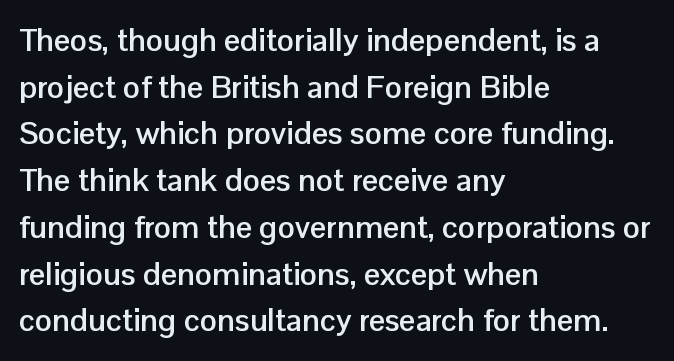
The image shows 32 px semibold sans-serif type, upright; set left-aligned, normal line spacing (1.46x), normal letter spacing, not underlined; low stroke contrast and a medium x-height.
